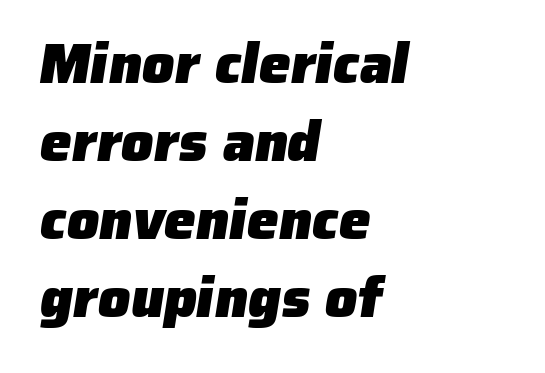
The vertical gap from one line to the next is medium. Bold? Absolutely — the strokes are thick and heavy. A classic flush-left, rag-right setting is used for this passage. The tracking reads as untouched default to a designer's eye. Only glyphs here, with clear space below each row. Serif or sans? Sans — the stroke terminals are bare.
